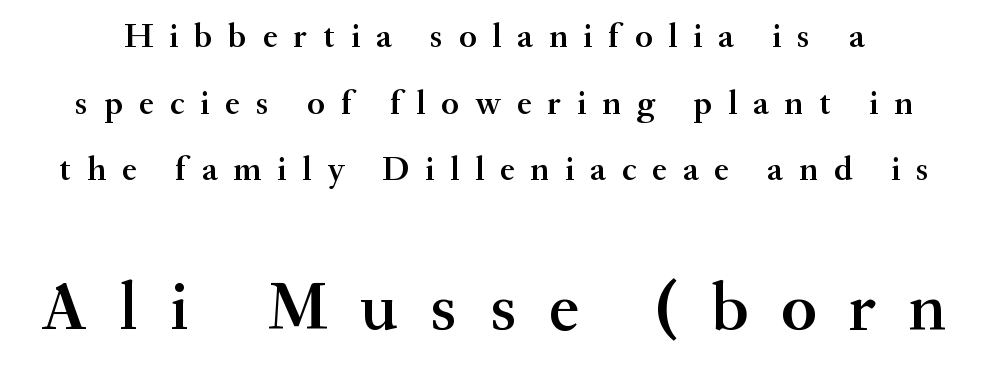
Q: Is the text bold? A: Semi-bold.
Q: Is the text italic (slanted)? A: No, it is upright.
Q: Is the typeface a serif or a sans-serif typeface? A: Serif.
Q: Is the text underlined? A: No.
Q: Is the spacing between letters normal or unusually wide? A: Unusually wide.
Q: Is the spacing between lines tight, normal or loose? A: Loose.
Q: Which block of text is set in a larger size, the first (top) or the second (bottom)? A: The second (bottom) one.
Q: Width (condensed, normal, or wide)? A: Normal.
Q: Stroke contrast? A: Medium.
Q: x-height? A: Small.
Q: Monospaced? A: No.
